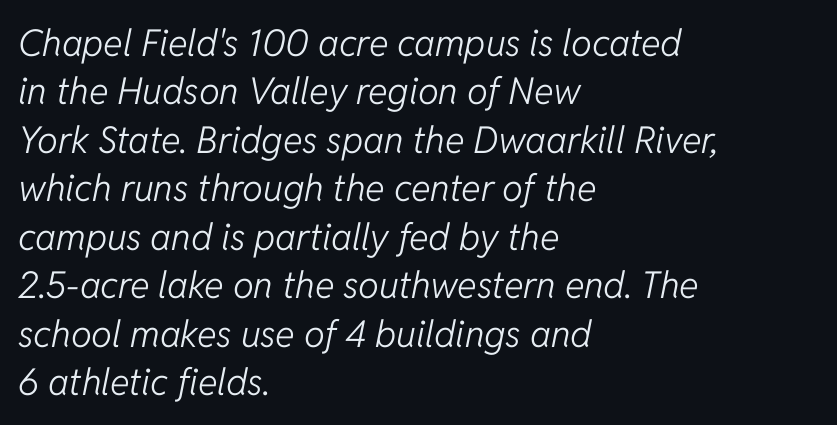
The image shows 37 px light type, italic (leaning right); set left-aligned, normal line spacing (1.31x), normal letter spacing, not underlined; low stroke contrast and a medium x-height.
